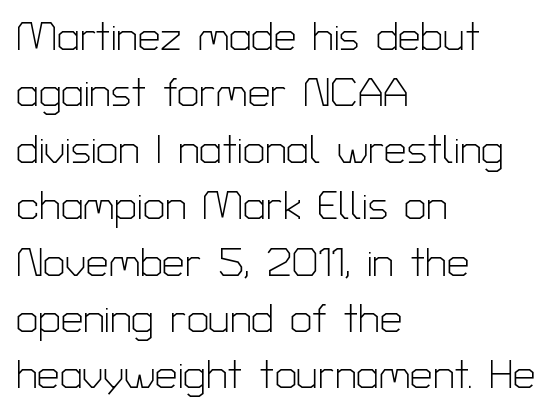
Baseline-to-baseline distance is the conventional proportion of letter height. Inter-character spacing is left at the font's built-in metrics. The letters look calm and open, with moderate or lighter stems. Spacing verdict: proportional, widths tailored to each character. Typographically, this falls in the sans-serif category. Where is the straight margin? On the left.
